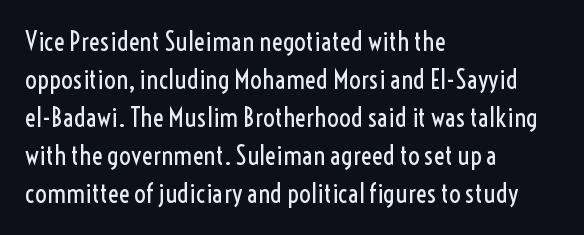
The image shows 26 px text type, upright; set left-aligned, normal line spacing (1.46x), normal letter spacing, not underlined.
